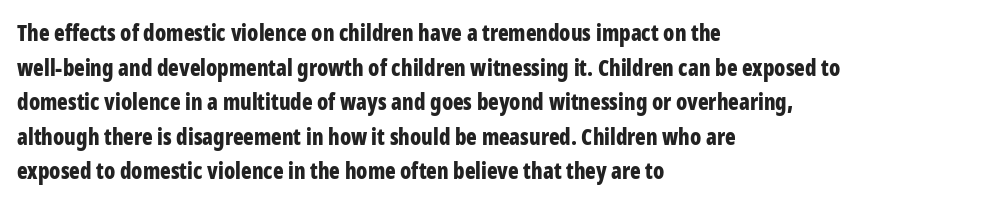
Q: Is the text bold? A: Yes.
Q: Is the text italic (slanted)? A: No, it is upright.
Q: Is the text underlined? A: No.
Q: How is the paragraph aligned? A: Left-aligned.
Q: Is the spacing between letters normal or unusually wide? A: Normal.
Q: Is the spacing between lines tight, normal or loose? A: Normal.
